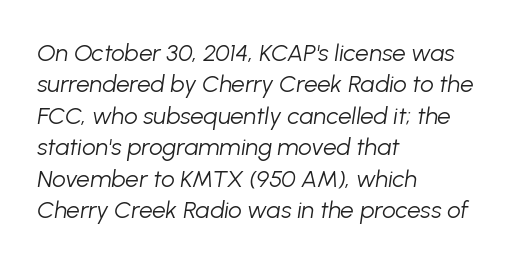
Q: Is the text bold? A: No.
Q: Is the text italic (slanted)? A: Yes, it leans right by about 8 degrees.
Q: Is the text underlined? A: No.
Q: How is the paragraph aligned? A: Left-aligned.
Q: Is the spacing between letters normal or unusually wide? A: Normal.
Q: Is the spacing between lines tight, normal or loose? A: Normal.
